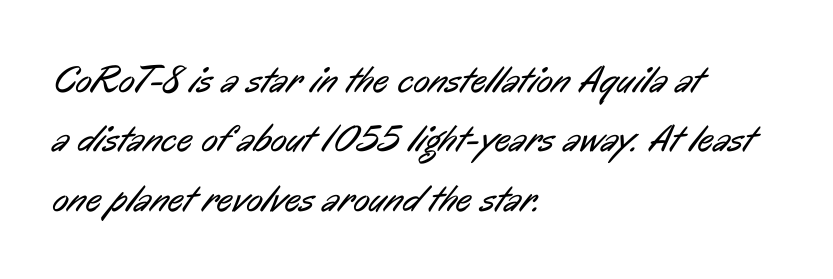
The passage shown is not underscored anywhere. No extra ink here — the face is not bold. The characters display no serif detailing; their extremities are plain. The letterforms sit shoulder to shoulder at normal distance.
